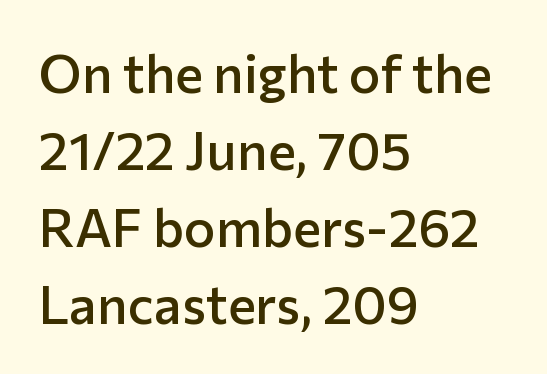
{"serif": "no", "italic": "no", "bold": "semi", "weight": "semibold", "width": "normal", "stroke_contrast": "low", "x_height": "medium", "monospaced": "no", "underline": "no", "align": "left", "line_spacing": "normal", "line_spacing_ratio": 1.45, "letter_spacing": "normal", "letter_spacing_em": 0.0, "glyph_px": 53}
